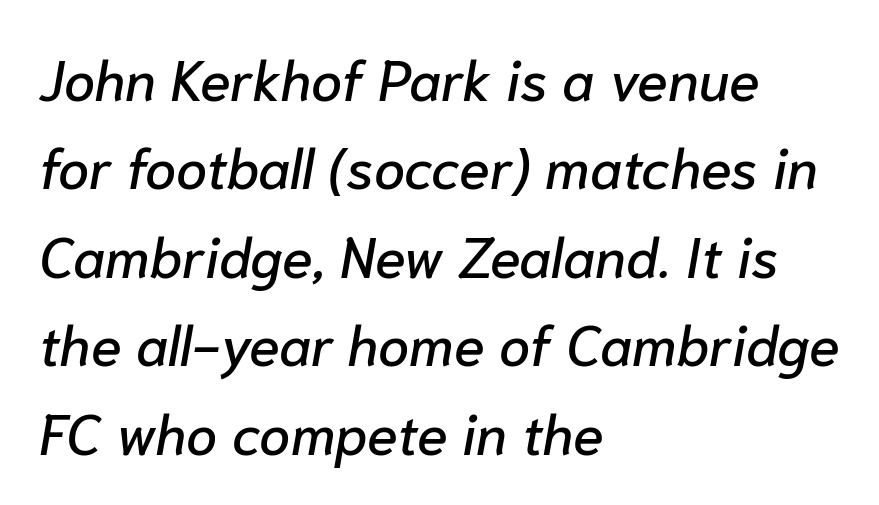
The image shows 56 px text type, italic (leaning right); set left-aligned, normal line spacing (1.58x), normal letter spacing, not underlined; low stroke contrast and a medium x-height.
